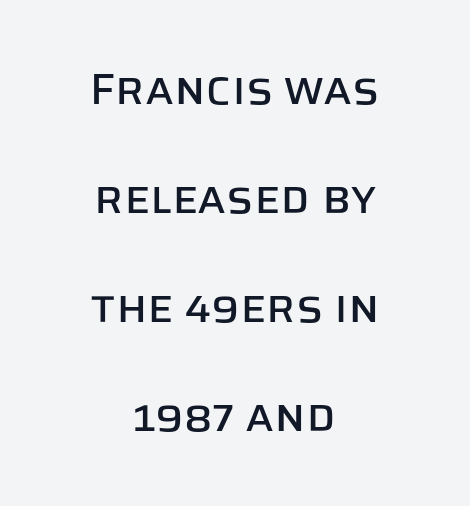
Q: Is the text italic (slanted)? A: No, it is upright.
Q: Is the typeface a serif or a sans-serif typeface? A: Sans-serif.
Q: Is the text underlined? A: No.
Q: How is the paragraph aligned? A: Centered.
Q: Is the spacing between letters normal or unusually wide? A: Normal.
Q: Is the spacing between lines tight, normal or loose? A: Loose.
Q: Width (condensed, normal, or wide)? A: Normal.
Q: Stroke contrast? A: Low.
Q: x-height? A: Large.
Q: Monospaced? A: No.
